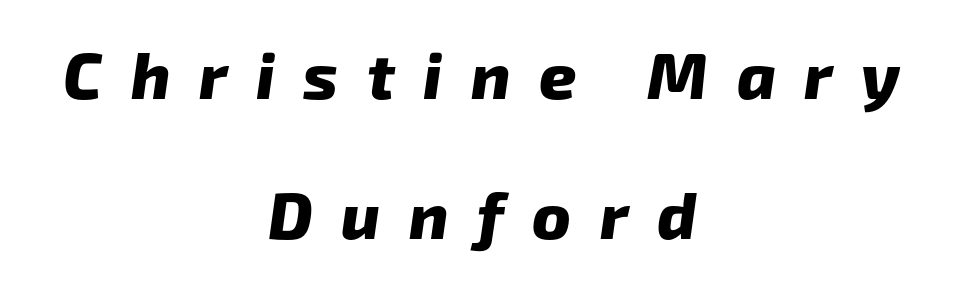
The image shows 65 px heavy sans-serif type; set centered, loose line spacing (2.15x), unusually wide letter spacing (+0.44 em), not underlined; low stroke contrast and a medium x-height.
